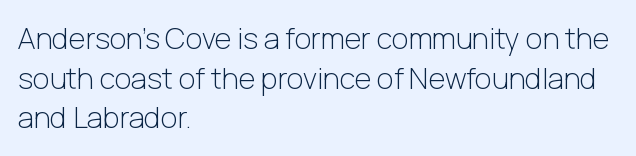
Q: Is the text bold? A: No.
Q: Is the text italic (slanted)? A: No, it is upright.
Q: Is the typeface a serif or a sans-serif typeface? A: Sans-serif.
Q: Is the text underlined? A: No.
Q: How is the paragraph aligned? A: Left-aligned.
Q: Is the spacing between letters normal or unusually wide? A: Normal.
Q: Is the spacing between lines tight, normal or loose? A: Normal.
Q: Width (condensed, normal, or wide)? A: Normal.
Q: Stroke contrast? A: Low.
Q: x-height? A: Medium.
Q: Monospaced? A: No.
